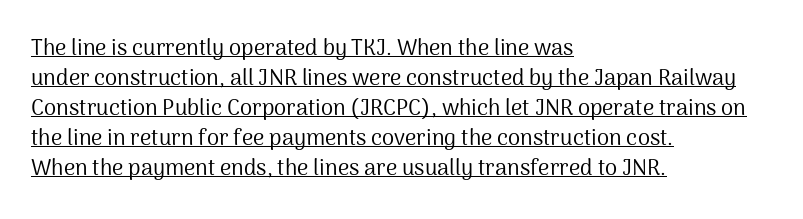
The image shows 22 px text type, upright; set left-aligned, normal line spacing (1.36x), normal letter spacing, underlined.
